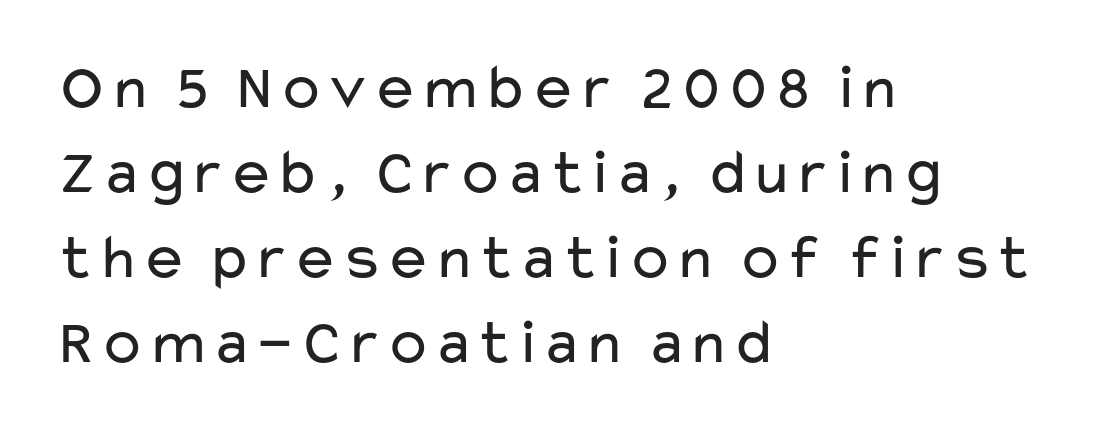
{"serif": "no", "italic": "no", "bold": "no", "weight": "regular", "width": "wide", "stroke_contrast": "low", "x_height": "medium", "monospaced": "no", "underline": "no", "align": "left", "line_spacing": "normal", "line_spacing_ratio": 1.33, "letter_spacing": "normal", "letter_spacing_em": 0.0, "glyph_px": 64}
